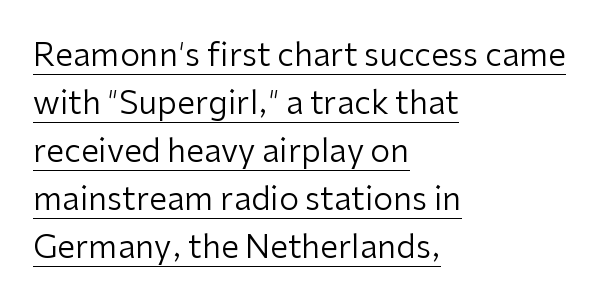
Posture: straight, roman, zero tilt. Varying glyph widths throughout — classic text-font behaviour. Stroke thickness stays within the range of a standard reading face or lighter. The tracking reads as untouched default to a designer's eye. The string is rendered with underlining switched on. No feet cap the strokes, marking this as sans-serif type.
